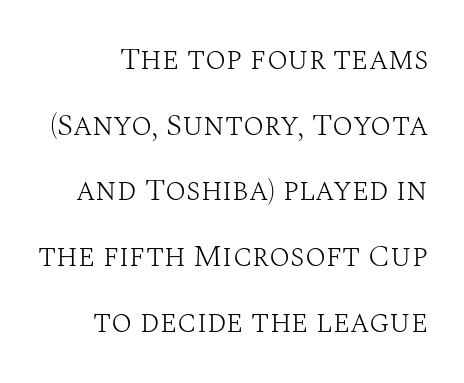
The image shows 31 px light serif type, upright; set loose line spacing (2.12x), normal letter spacing, not underlined; medium stroke contrast and a large x-height.
